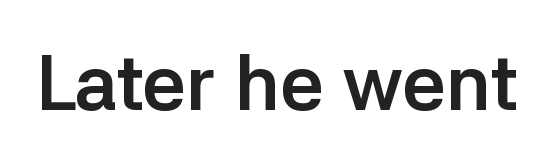
Q: Is the text bold? A: Yes.
Q: Is the text italic (slanted)? A: No, it is upright.
Q: Is the typeface a serif or a sans-serif typeface? A: Sans-serif.
Q: Is the text underlined? A: No.
Q: Is the spacing between letters normal or unusually wide? A: Normal.
Q: Width (condensed, normal, or wide)? A: Normal.
Q: Stroke contrast? A: Low.
Q: x-height? A: Medium.
Q: Monospaced? A: No.
